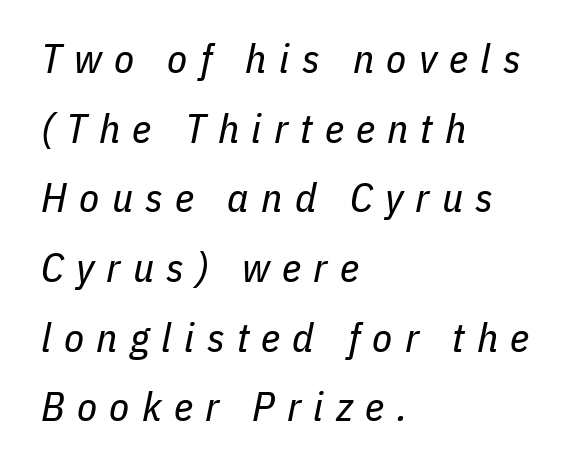
Only glyphs here, with clear space below each row. Display-style spreading of the glyphs; the letterfit is very open. The face used here is proportionally spaced, like ordinary book or web type. A typesetter would mark this as italic. The block of text has a typical density, with ordinary space between rows.
